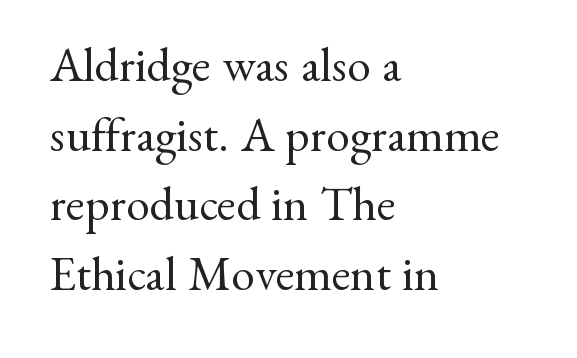
Q: Is the text bold? A: No.
Q: Is the text italic (slanted)? A: No, it is upright.
Q: Is the typeface a serif or a sans-serif typeface? A: Serif.
Q: Is the text underlined? A: No.
Q: How is the paragraph aligned? A: Left-aligned.
Q: Is the spacing between letters normal or unusually wide? A: Normal.
Q: Is the spacing between lines tight, normal or loose? A: Normal.
Q: Width (condensed, normal, or wide)? A: Normal.
Q: Stroke contrast? A: Medium.
Q: x-height? A: Small.
Q: Monospaced? A: No.
